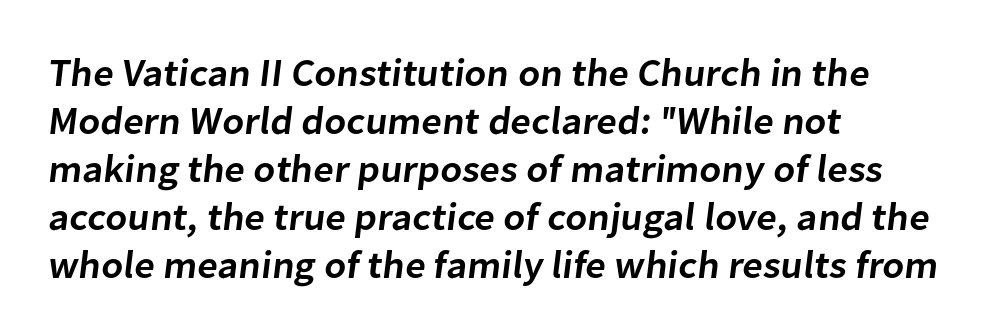
The image shows 39 px semibold sans-serif type; set left-aligned, line spacing 1.23x, normal letter spacing, not underlined; low stroke contrast and a medium x-height.
